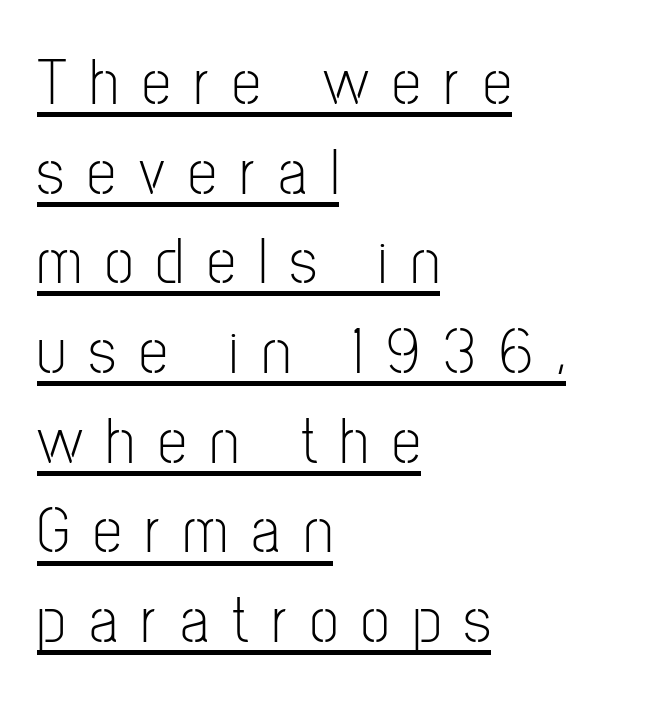
Q: Is the text bold? A: No.
Q: Is the text italic (slanted)? A: No, it is upright.
Q: Is the typeface a serif or a sans-serif typeface? A: Sans-serif.
Q: Is the text underlined? A: Yes.
Q: How is the paragraph aligned? A: Left-aligned.
Q: Is the spacing between letters normal or unusually wide? A: Unusually wide.
Q: Is the spacing between lines tight, normal or loose? A: Normal.
Q: Width (condensed, normal, or wide)? A: Condensed.
Q: Stroke contrast? A: Low.
Q: x-height? A: Medium.
Q: Monospaced? A: No.
